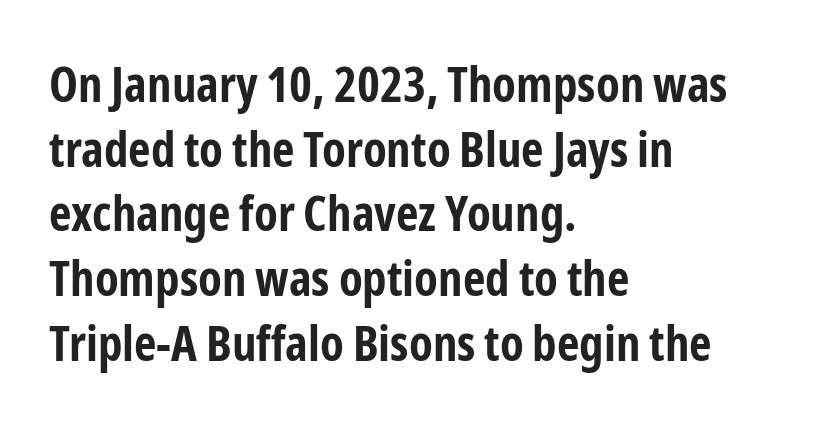
The image shows 49 px bold, condensed sans-serif type, upright; set left-aligned, normal line spacing (1.32x), normal letter spacing, not underlined; low stroke contrast and a medium x-height.
